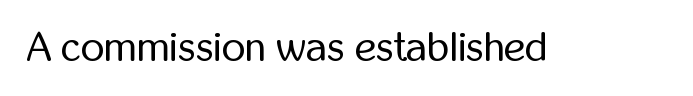
I'd call this a sans setting — the letters go barefoot. Counters stay open thanks to moderate or lighter strokes. Is this a fixed-width face? No — the glyphs have proportional, varying widths. Honestly, there is no underline to notice here at all.
